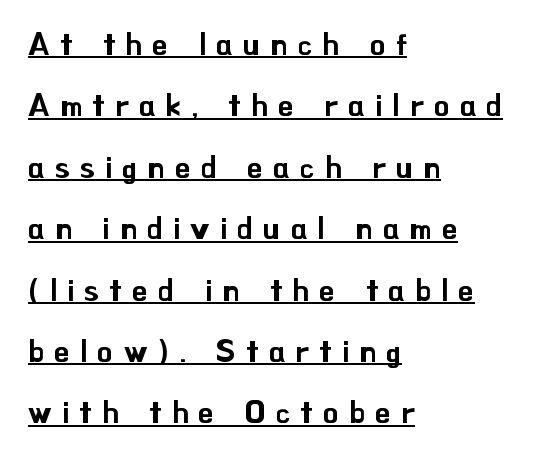
The paragraph shown leans on its left margin. Descenders here cross a horizontal rule under the line. A roman cut, with each character standing at attention. Looks like regular typesetting: each glyph gets only the width it needs. The typeface chosen for these lines omits serifs. There is plenty of visible air inserted between adjacent glyphs.
